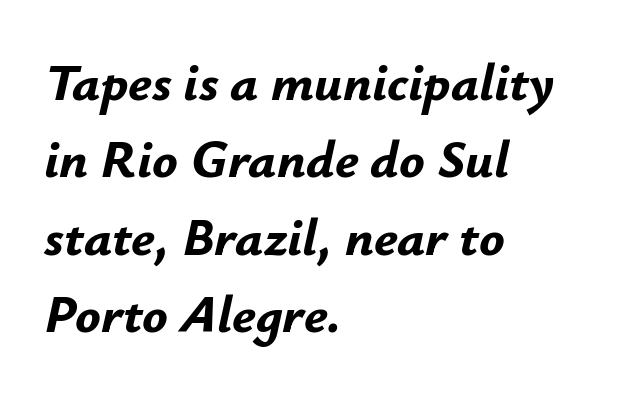
{"italic": "yes", "lean": "right", "slant_degrees": 12, "bold": "yes", "weight": "bold", "width": "normal", "stroke_contrast": "low", "x_height": "small", "monospaced": "no", "underline": "no", "align": "left", "line_spacing": "normal", "line_spacing_ratio": 1.46, "letter_spacing": "normal", "letter_spacing_em": 0.0, "glyph_px": 53}
